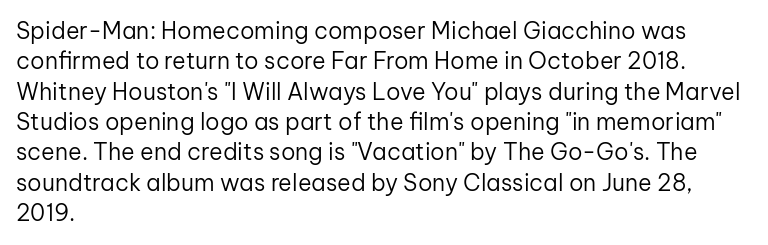
The space directly below the letters is spotless. Caption: standard tracking, unaltered. Vertically, the passage feels balanced, rows spaced as you'd expect. Does the lettering tilt? It doesn't — this is upright.
